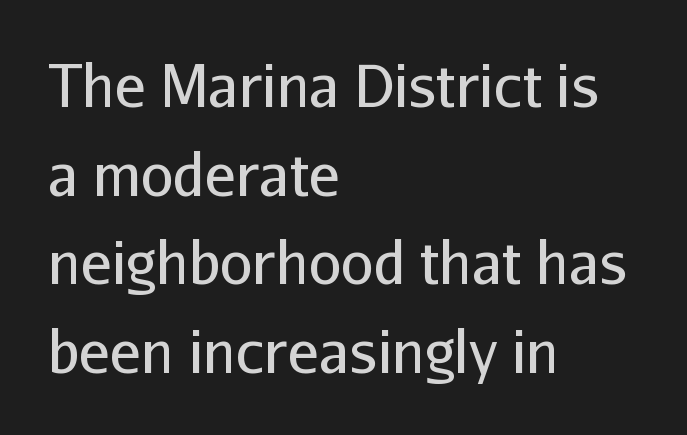
The image shows 58 px regular-weight sans-serif type, upright; set left-aligned, normal line spacing (1.53x), normal letter spacing, not underlined; low stroke contrast and a medium x-height.
